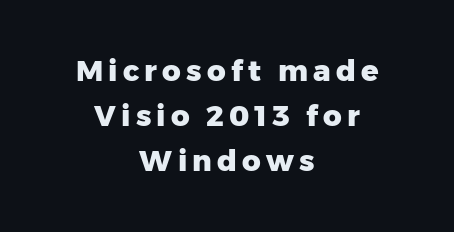
Examine the stroke ends and you'll find no serifs. Bare-footed words on every line. Is this a fixed-width face? No — the glyphs have proportional, varying widths. Heft: maximum for text — a bold.
